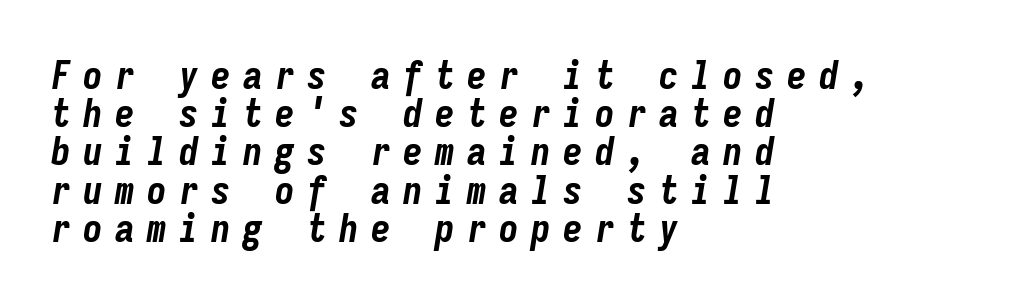
The image shows 39 px bold, condensed type, italic (leaning right), monospaced; set left-aligned, tight line spacing (0.98x), unusually wide letter spacing (+0.32 em), not underlined; low stroke contrast and a medium x-height.
